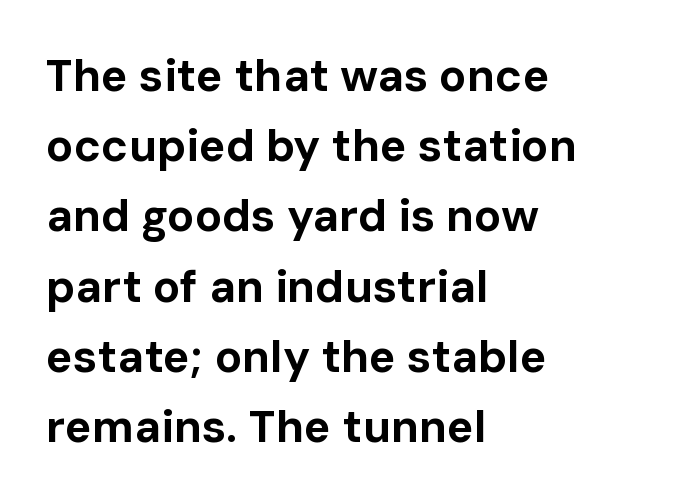
Q: Is the text bold? A: Yes.
Q: Is the text italic (slanted)? A: No, it is upright.
Q: Is the typeface a serif or a sans-serif typeface? A: Sans-serif.
Q: Is the text underlined? A: No.
Q: How is the paragraph aligned? A: Left-aligned.
Q: Is the spacing between letters normal or unusually wide? A: Normal.
Q: Is the spacing between lines tight, normal or loose? A: Normal.
Q: Width (condensed, normal, or wide)? A: Normal.
Q: Stroke contrast? A: Low.
Q: x-height? A: Medium.
Q: Monospaced? A: No.
